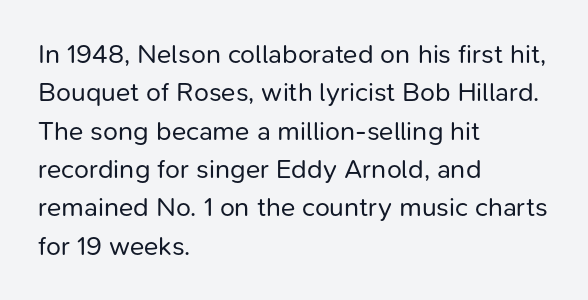
The image shows 27 px text type, upright; set left-aligned, normal line spacing (1.42x), normal letter spacing, not underlined.
